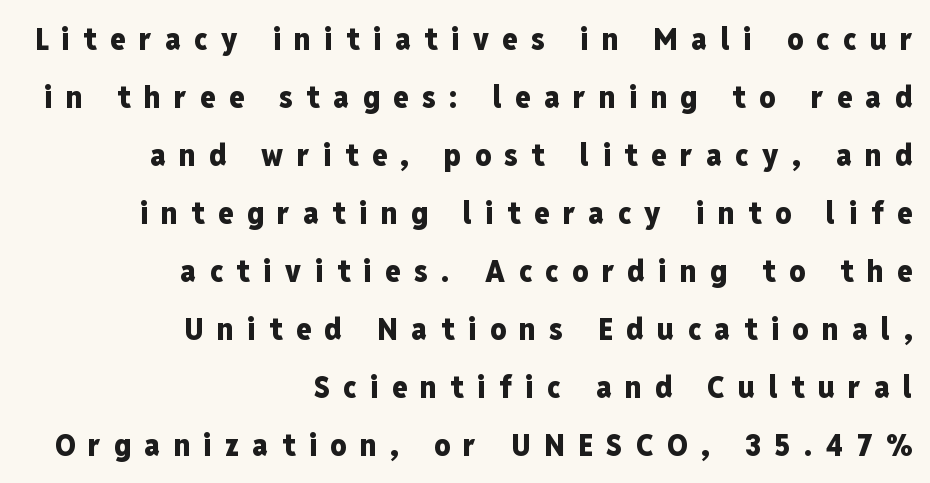
{"serif": "no", "italic": "no", "bold": "yes", "weight": "heavy", "width": "condensed", "stroke_contrast": "low", "x_height": "medium", "monospaced": "no", "underline": "no", "align": "right", "line_spacing_ratio": 1.87, "letter_spacing": "wide", "letter_spacing_em": 0.44, "glyph_px": 31}
